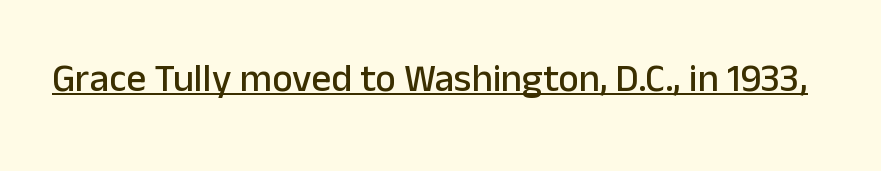
Tracking value appears to be zero — textbook default spacing. Note the varied advance widths — an 'i' is clearly narrower than an 'm'. A continuous stroke trails under the words, as in a hyperlink. It's the straight-up-and-down kind of type.
